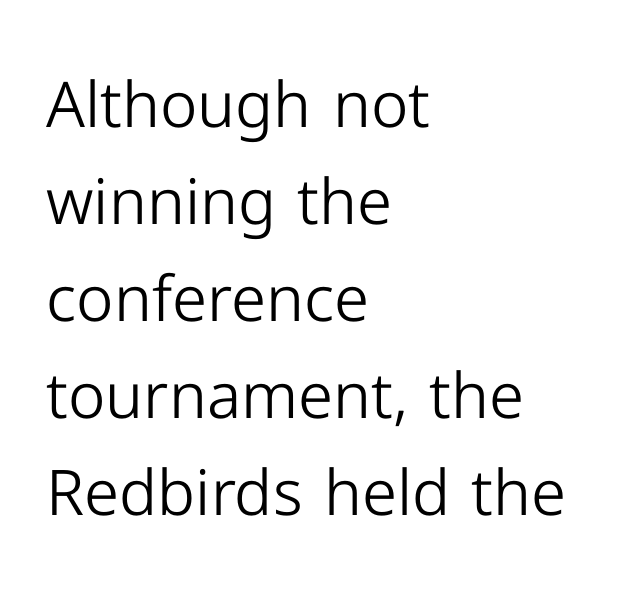
Compared with typical body copy, the letter spacing here is the same. Italic? Not at all — the glyphs are vertical. Rule under the text: the space is simply empty. These glyphs show unthickened strokes, regular width or finer. The face used here is a sans, in the tradition of grotesques and geometrics.
